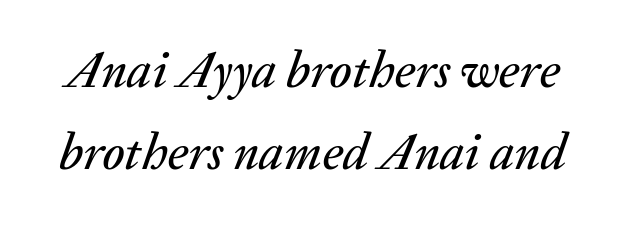
Q: Is the text italic (slanted)? A: Yes, it leans right by about 20 degrees.
Q: Is the text underlined? A: No.
Q: Is the spacing between letters normal or unusually wide? A: Normal.
Q: Is the spacing between lines tight, normal or loose? A: Normal.
Q: Width (condensed, normal, or wide)? A: Normal.
Q: Stroke contrast? A: Medium.
Q: x-height? A: Medium.
Q: Monospaced? A: No.
